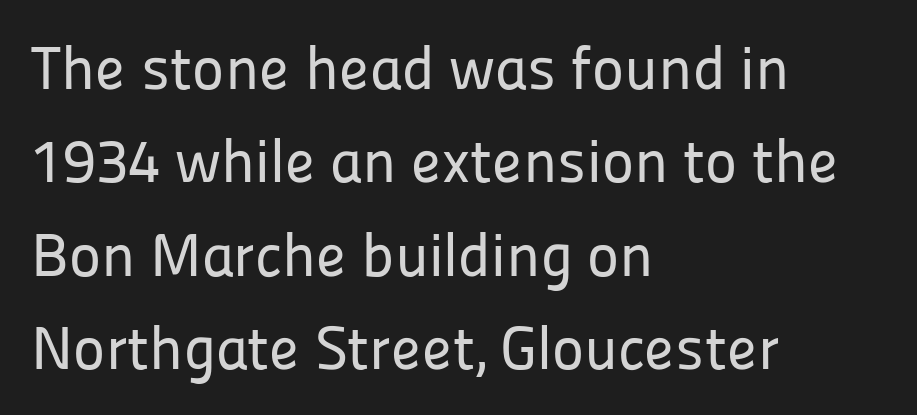
Q: Is the text italic (slanted)? A: No, it is upright.
Q: Is the typeface a serif or a sans-serif typeface? A: Sans-serif.
Q: Is the text underlined? A: No.
Q: How is the paragraph aligned? A: Left-aligned.
Q: Is the spacing between letters normal or unusually wide? A: Normal.
Q: Is the spacing between lines tight, normal or loose? A: Normal.
Q: Width (condensed, normal, or wide)? A: Normal.
Q: Stroke contrast? A: Low.
Q: x-height? A: Medium.
Q: Monospaced? A: No.
